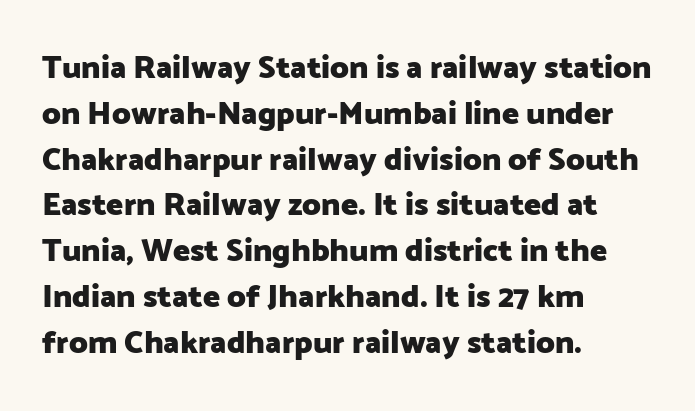
Q: Is the text bold? A: Yes.
Q: Is the text italic (slanted)? A: No, it is upright.
Q: Is the typeface a serif or a sans-serif typeface? A: Sans-serif.
Q: Is the text underlined? A: No.
Q: How is the paragraph aligned? A: Left-aligned.
Q: Is the spacing between letters normal or unusually wide? A: Normal.
Q: Is the spacing between lines tight, normal or loose? A: Normal.
Q: Width (condensed, normal, or wide)? A: Normal.
Q: Stroke contrast? A: Low.
Q: x-height? A: Medium.
Q: Monospaced? A: No.
